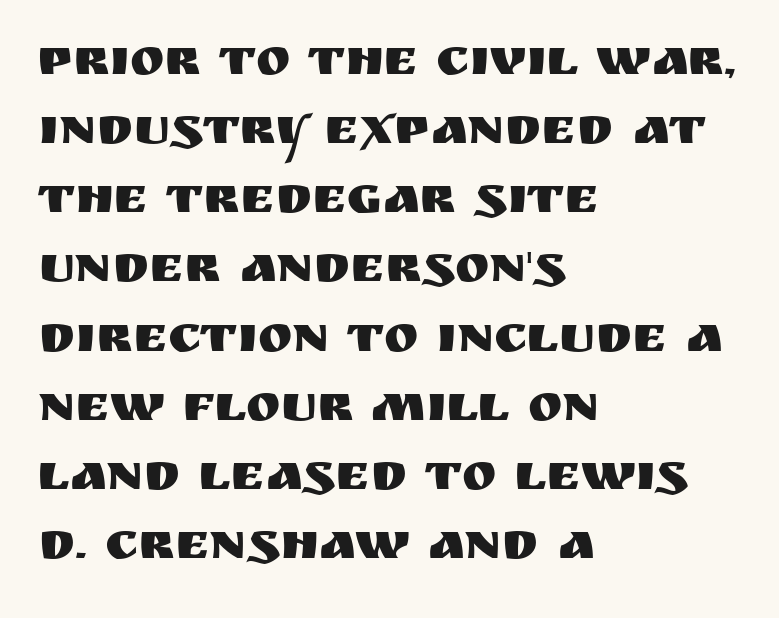
The image shows 52 px sans-serif type, upright; set left-aligned, normal line spacing (1.33x), normal letter spacing, not underlined; medium stroke contrast and a large x-height.
